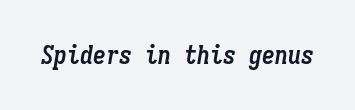
{"italic": "yes", "lean": "right", "slant_degrees": 9, "bold": "yes", "underline": "no", "letter_spacing": "normal", "letter_spacing_em": 0.0, "glyph_px": 26}
